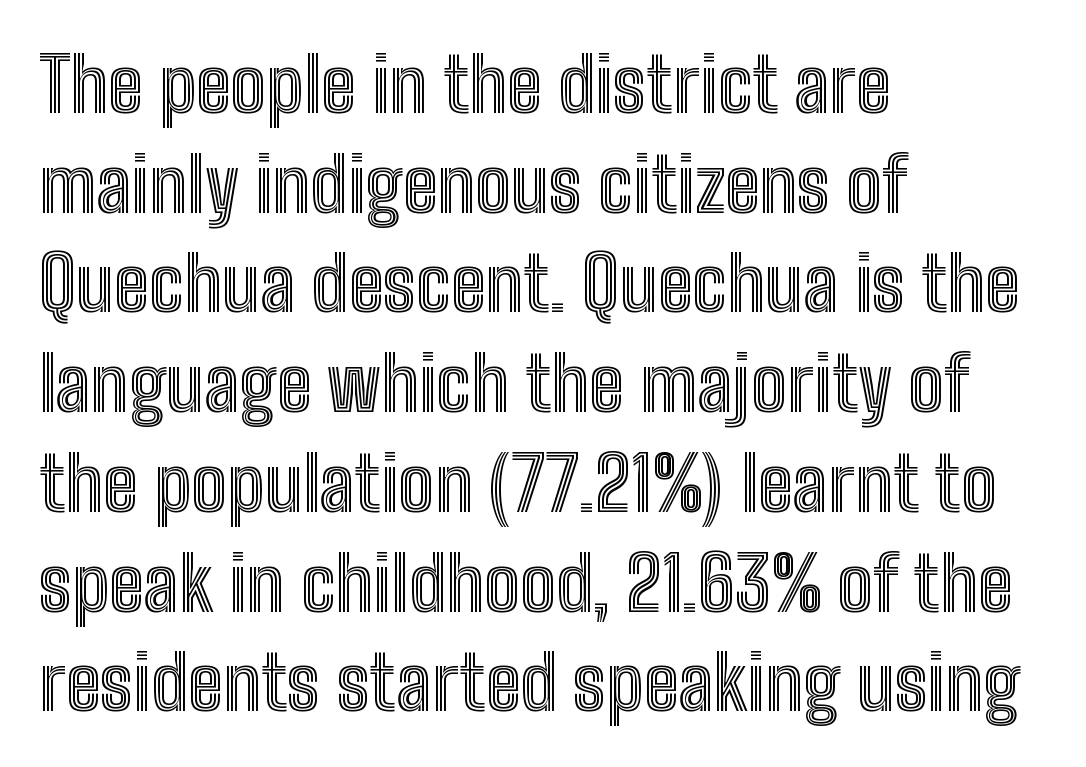
{"italic": "no", "width": "condensed", "x_height": "medium", "monospaced": "no", "underline": "no", "align": "left", "line_spacing": "normal", "line_spacing_ratio": 1.33, "letter_spacing": "normal", "letter_spacing_em": 0.0, "glyph_px": 75}
